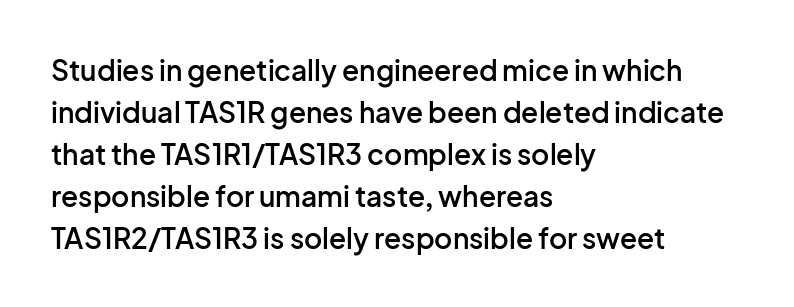
Spacing verdict: proportional, widths tailored to each character. Compared with a centered layout, this one pins lines to the left instead. As a designer I'd log this as weight 600, semibold. Style check: upright. Normally led — the rows are evenly, conventionally spaced. Nothing unusual about the tracking: characters are spaced as the font intends.
